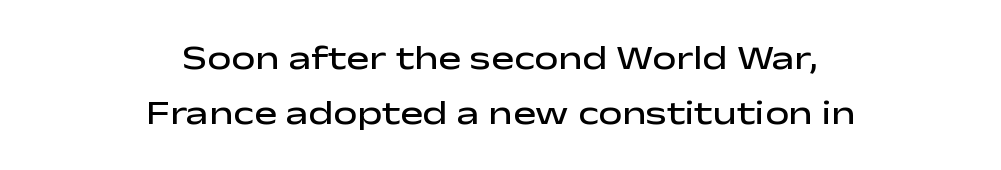
Proportional: the letters do not fall into vertical columns. Rows of type keep a routine distance in the vertical direction. These lines stack symmetrically, like a column narrowing and widening about its center. Each letter's strokes conclude bluntly, with no projecting serifs. Slightly chunky letters — semibold, I'd say, not full bold. Words float on clear page, feet unadorned.
